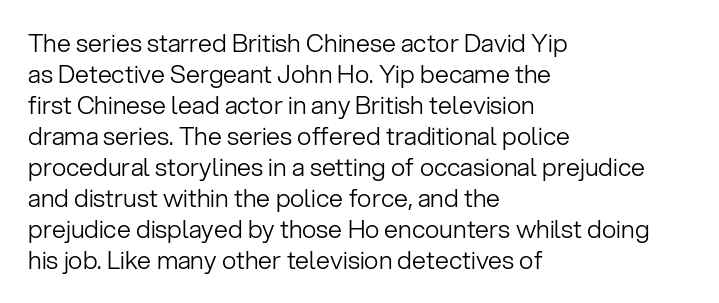
The image shows 25 px text type, upright; set left-aligned, line spacing 1.24x, normal letter spacing, not underlined.
